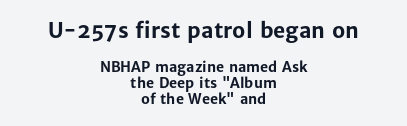
Q: Is the text bold? A: Yes.
Q: Is the text italic (slanted)? A: No, it is upright.
Q: Is the text underlined? A: No.
Q: How is the paragraph aligned? A: Centered.
Q: Is the spacing between letters normal or unusually wide? A: Normal.
Q: Is the spacing between lines tight, normal or loose? A: Tight.
Q: Which block of text is set in a larger size, the first (top) or the second (bottom)? A: The first (top) one.
